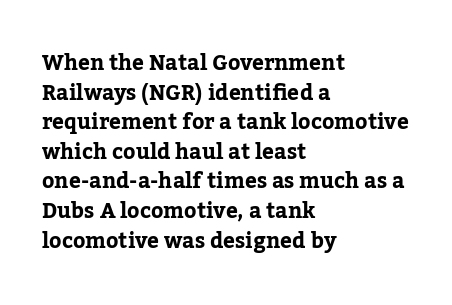
Q: Is the text italic (slanted)? A: No, it is upright.
Q: Is the text underlined? A: No.
Q: How is the paragraph aligned? A: Left-aligned.
Q: Is the spacing between letters normal or unusually wide? A: Normal.
Q: Is the spacing between lines tight, normal or loose? A: Normal.
